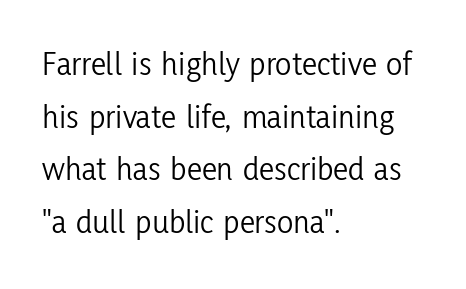
The passage shown has conventional tracking throughout. Each line starts at the same left margin while the right side varies. The font sits on the lighter half of the weight spectrum, regular included. Serifs: no, the terminals of the letterforms are clean. Vertical spacing — default.
